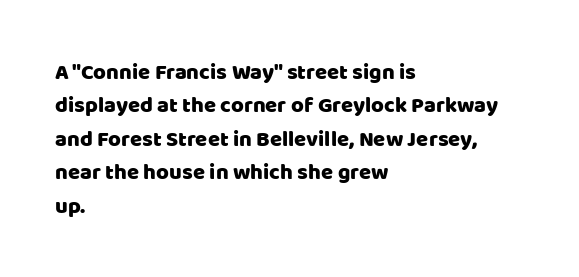
The image shows 22 px text type, upright; set left-aligned, normal line spacing (1.52x), normal letter spacing, not underlined.
